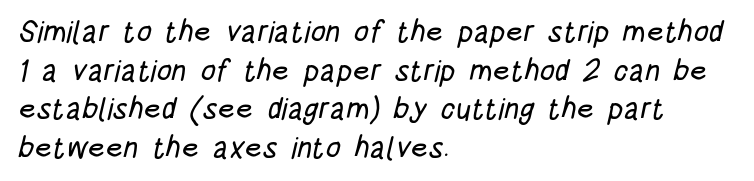
The rows are spaced the way most documents space them. The foot of each line stays bare and open. Tracking value appears to be zero — textbook default spacing. This rendering uses left alignment, leaving the right contour irregular.
